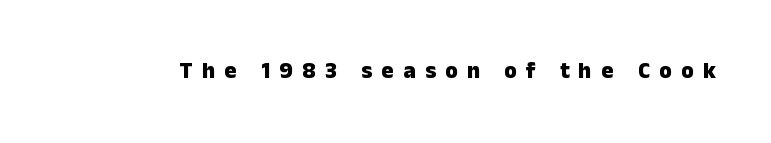
The image shows 23 px bold type, upright; set unusually wide letter spacing (+0.4 em), not underlined.
